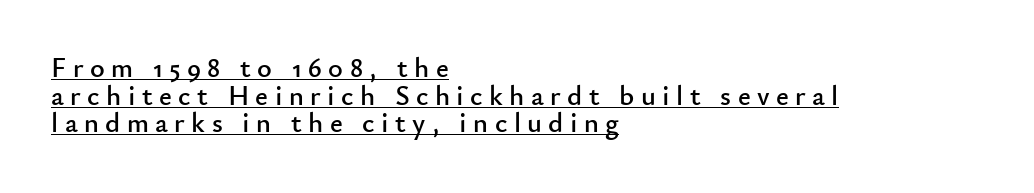
The image shows 28 px sans-serif type, upright; set left-aligned, tight line spacing (0.99x), unusually wide letter spacing (+0.23 em), underlined; low stroke contrast and a small x-height.
